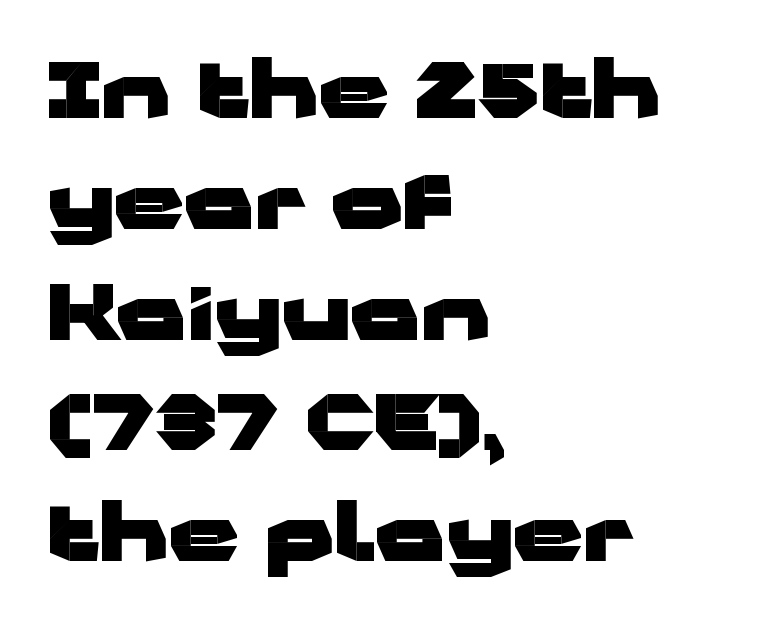
Q: Is the text bold? A: Yes.
Q: Is the text italic (slanted)? A: No, it is upright.
Q: Is the typeface a serif or a sans-serif typeface? A: Sans-serif.
Q: Is the text underlined? A: No.
Q: How is the paragraph aligned? A: Left-aligned.
Q: Is the spacing between letters normal or unusually wide? A: Normal.
Q: Is the spacing between lines tight, normal or loose? A: Normal.
Q: Width (condensed, normal, or wide)? A: Wide.
Q: Stroke contrast? A: Low.
Q: x-height? A: Medium.
Q: Monospaced? A: No.
